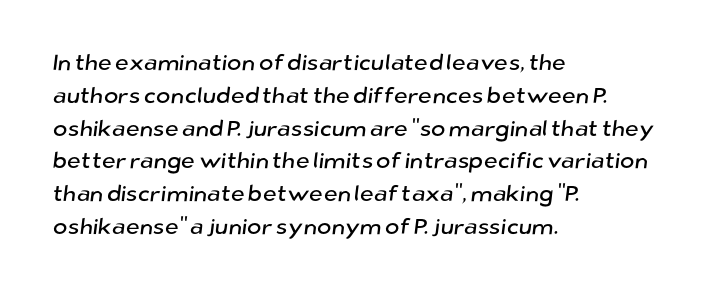
Q: Is the text underlined? A: No.
Q: How is the paragraph aligned? A: Left-aligned.
Q: Is the spacing between letters normal or unusually wide? A: Normal.
Q: Is the spacing between lines tight, normal or loose? A: Normal.
